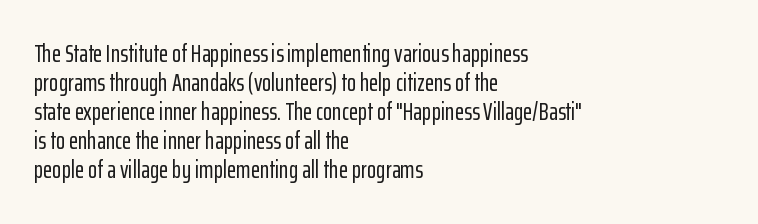
{"italic": "no", "underline": "no", "align": "left", "line_spacing_ratio": 1.21, "letter_spacing": "normal", "letter_spacing_em": 0.0, "glyph_px": 24}
